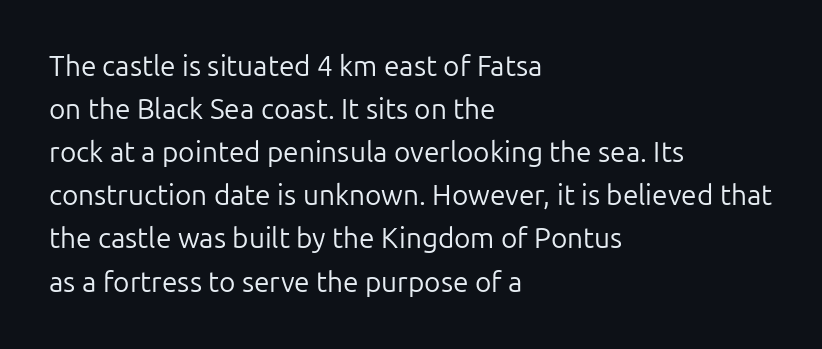
The image shows 28 px regular-weight sans-serif type, upright; set left-aligned, normal line spacing (1.54x), normal letter spacing, not underlined; low stroke contrast and a medium x-height.
